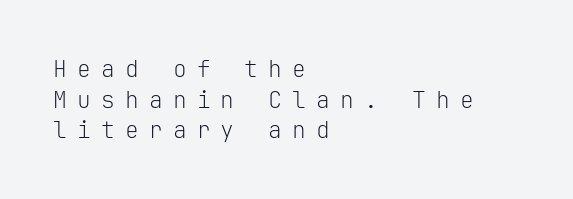
The image shows 23 px text type, upright; set left-aligned, normal line spacing (1.33x), unusually wide letter spacing (+0.44 em), not underlined.
